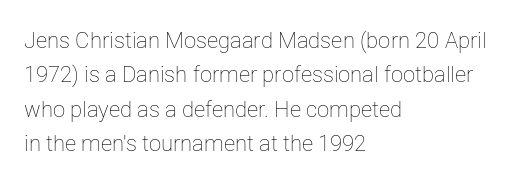
{"italic": "no", "bold": "no", "underline": "no", "align": "left", "line_spacing": "normal", "line_spacing_ratio": 1.56, "letter_spacing": "normal", "letter_spacing_em": 0.0, "glyph_px": 22}
